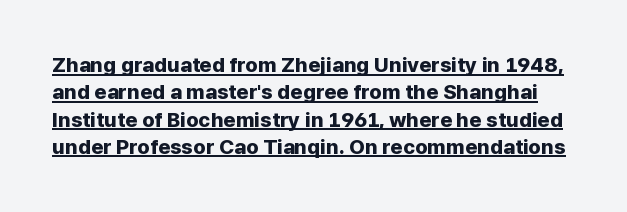
Caption: lettering with a line underneath. Does extra space separate the letters? No, they use regular spacing. In terms of leading, this rendering sits right in the middle. When letters stand straight like this, we call the style roman or upright.
